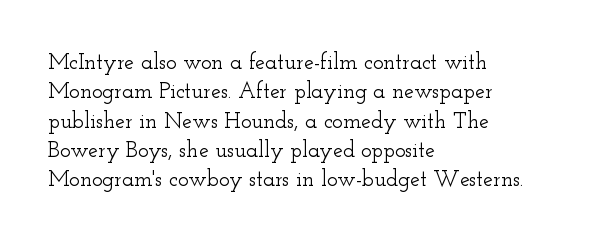
{"italic": "no", "underline": "no", "align": "left", "line_spacing": "normal", "line_spacing_ratio": 1.33, "letter_spacing": "normal", "letter_spacing_em": 0.0, "glyph_px": 22}
